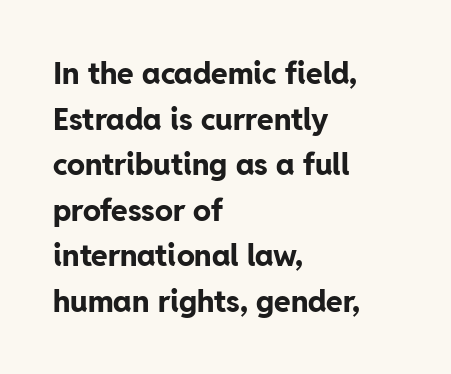
Q: Is the text bold? A: Yes.
Q: Is the text italic (slanted)? A: No, it is upright.
Q: Is the typeface a serif or a sans-serif typeface? A: Sans-serif.
Q: Is the text underlined? A: No.
Q: How is the paragraph aligned? A: Left-aligned.
Q: Is the spacing between letters normal or unusually wide? A: Normal.
Q: Is the spacing between lines tight, normal or loose? A: Normal.
Q: Width (condensed, normal, or wide)? A: Normal.
Q: Stroke contrast? A: Low.
Q: x-height? A: Medium.
Q: Monospaced? A: No.
